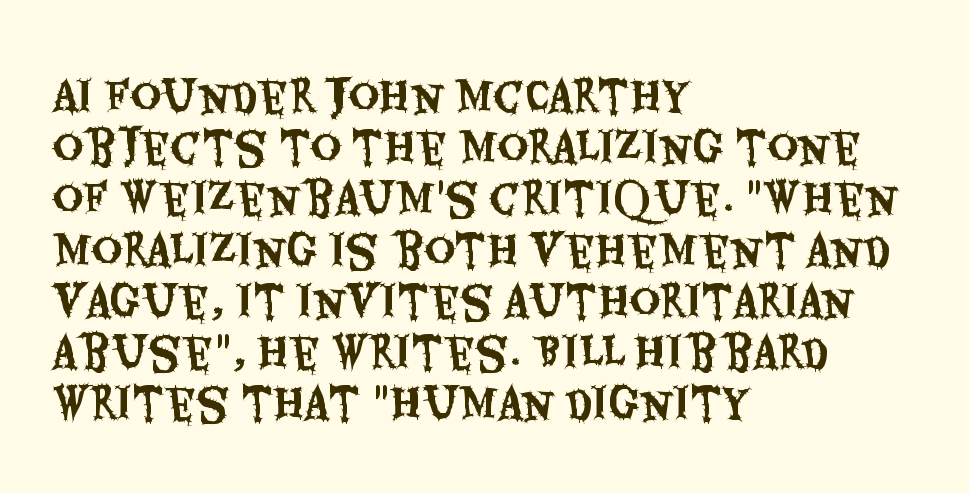
Q: Is the text italic (slanted)? A: No, it is upright.
Q: Is the typeface a serif or a sans-serif typeface? A: Sans-serif.
Q: Is the text underlined? A: No.
Q: How is the paragraph aligned? A: Left-aligned.
Q: Is the spacing between letters normal or unusually wide? A: Normal.
Q: Width (condensed, normal, or wide)? A: Condensed.
Q: Stroke contrast? A: Medium.
Q: x-height? A: Large.
Q: Monospaced? A: No.
